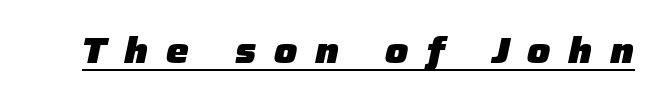
The passage shown leans; its letterforms are oblique. Inter-character spacing is expanded well beyond the font's built-in metrics. Quick note: underline on. Weight check: bold — yes, fully. Looks like regular typesetting: each glyph gets only the width it needs.
